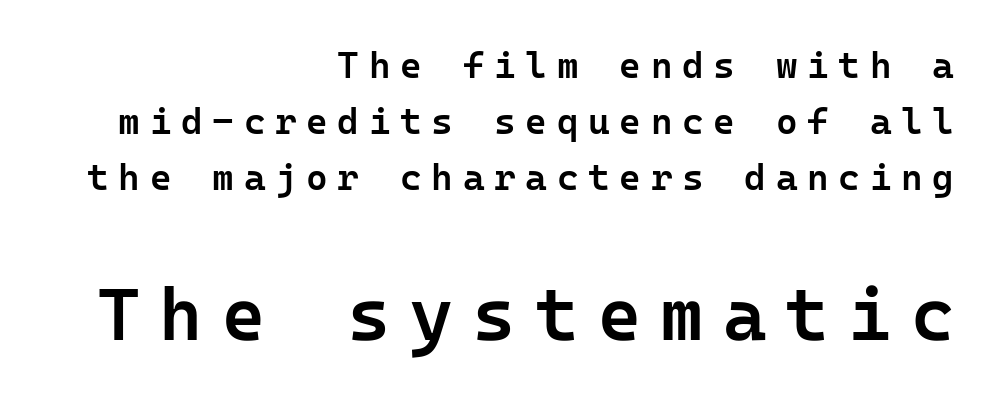
You get the small type first, then a jump to larger type. As a designer I'd log this as weight 600, semibold. The characters display no serif detailing; their extremities are plain. Nobody drew a line under any word here.
